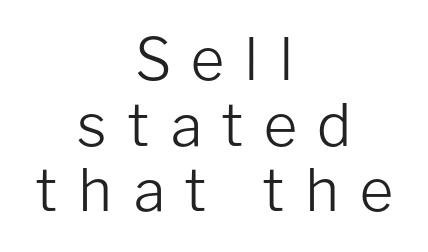
{"serif": "no", "italic": "no", "bold": "no", "weight": "light", "width": "normal", "stroke_contrast": "low", "x_height": "medium", "monospaced": "no", "underline": "no", "align": "center", "line_spacing": "tight", "line_spacing_ratio": 1.13, "letter_spacing": "wide", "letter_spacing_em": 0.34, "glyph_px": 58}
